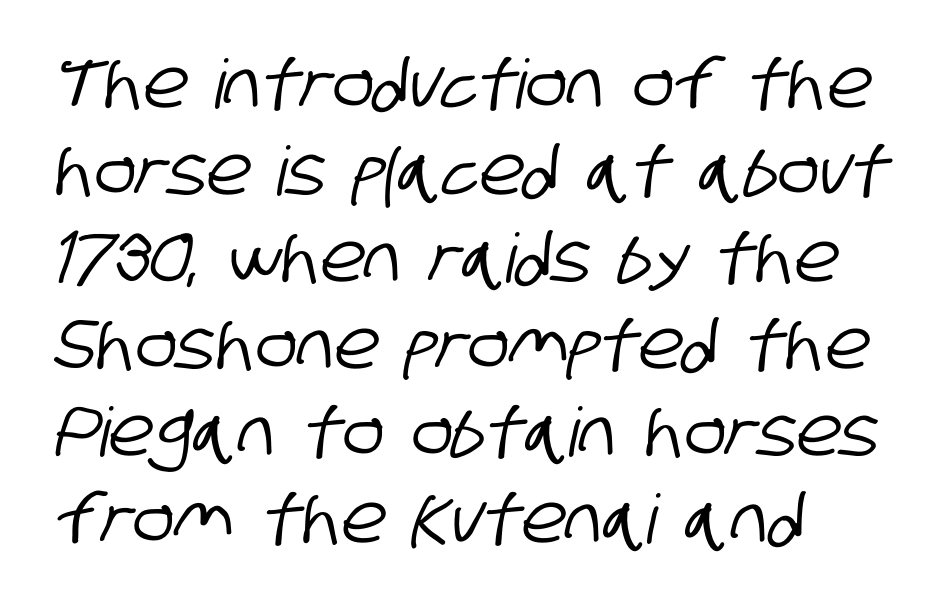
The image shows 68 px condensed sans-serif type; set left-aligned, normal line spacing (1.28x), normal letter spacing, not underlined; low stroke contrast and a large x-height.
